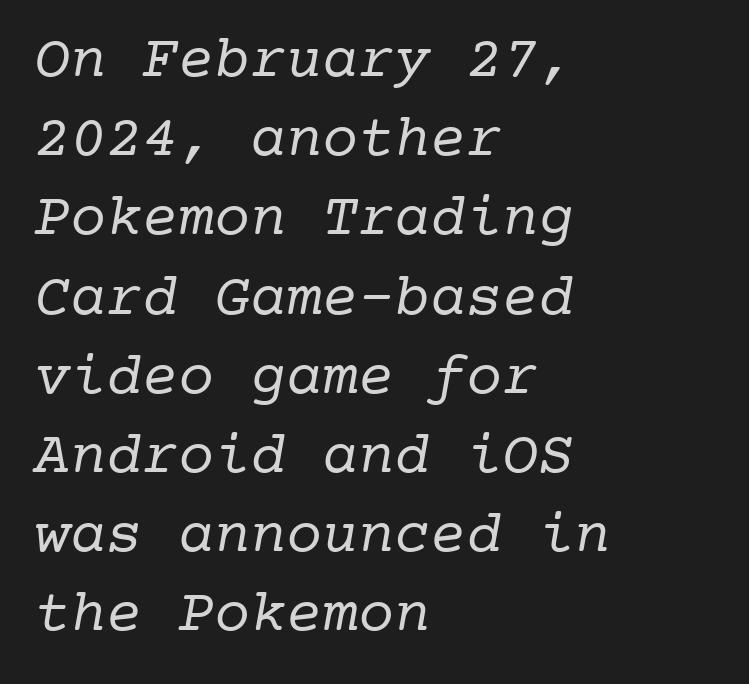
{"serif": "yes", "bold": "no", "weight": "regular", "width": "normal", "stroke_contrast": "low", "x_height": "medium", "monospaced": "yes", "underline": "no", "align": "left", "line_spacing": "normal", "line_spacing_ratio": 1.32, "letter_spacing": "normal", "letter_spacing_em": 0.0, "glyph_px": 60}
